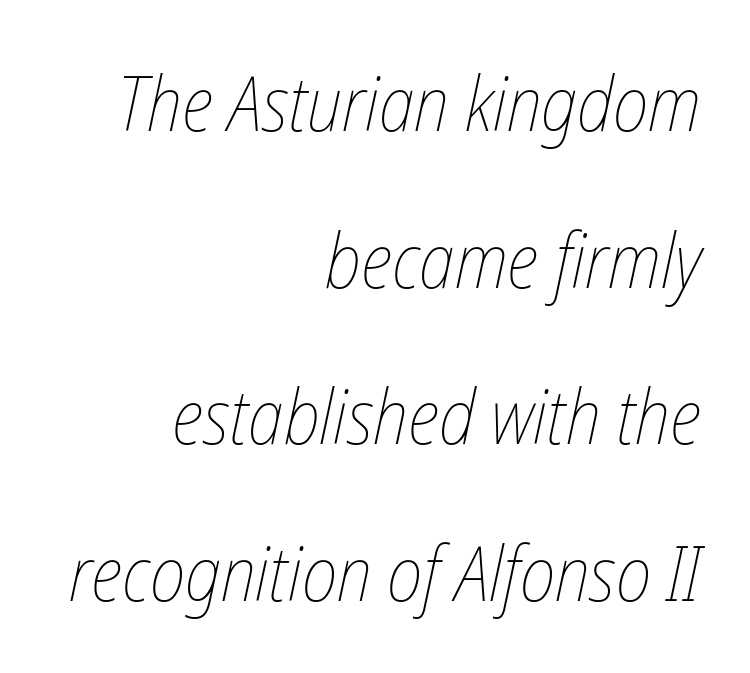
The image shows 76 px thin, condensed type, italic (leaning right); set right-aligned, loose line spacing (2.06x), normal letter spacing, not underlined; low stroke contrast and a medium x-height.
